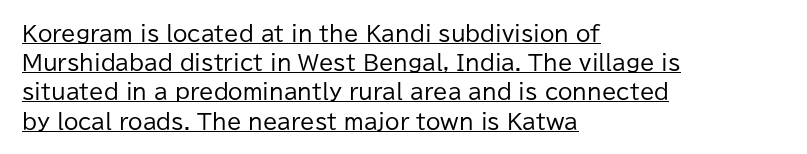
Style check: upright. If you drew a ruler down the left edge, every line would touch it. Each new line begins a customary step beneath the previous one. No chunkiness to these letters — they're not bold. The rendering keeps characters at their native spacing. The lettering is marked with a stroke running underneath it.
